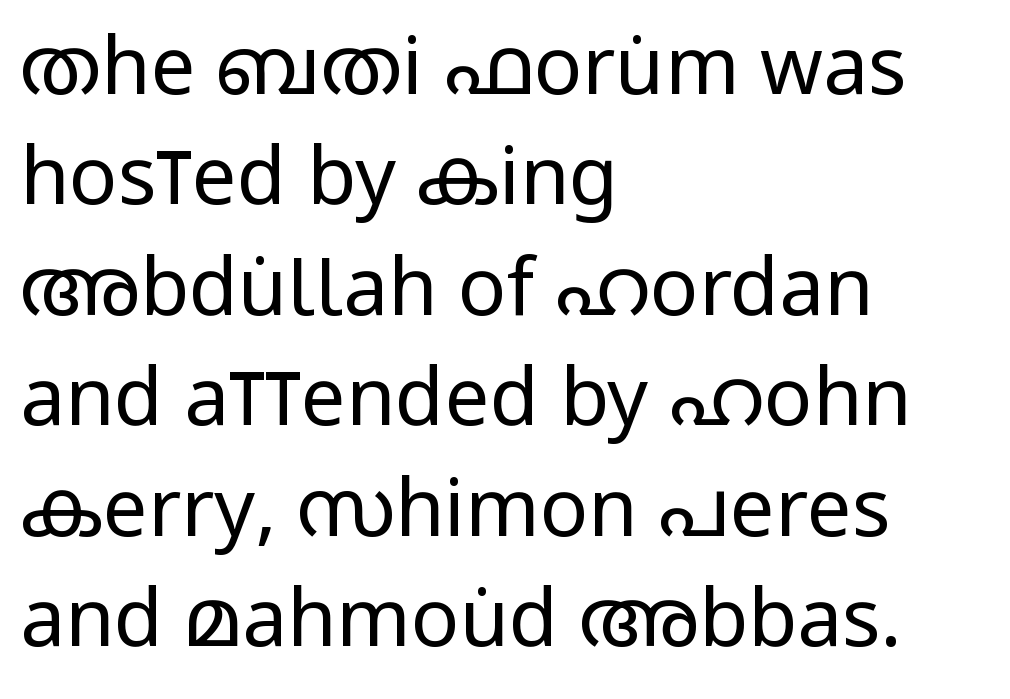
Q: Is the text bold? A: No.
Q: Is the text italic (slanted)? A: No, it is upright.
Q: Is the typeface a serif or a sans-serif typeface? A: Sans-serif.
Q: Is the text underlined? A: No.
Q: How is the paragraph aligned? A: Left-aligned.
Q: Is the spacing between letters normal or unusually wide? A: Normal.
Q: Is the spacing between lines tight, normal or loose? A: Normal.
Q: Width (condensed, normal, or wide)? A: Condensed.
Q: Stroke contrast? A: Low.
Q: x-height? A: Large.
Q: Monospaced? A: No.
